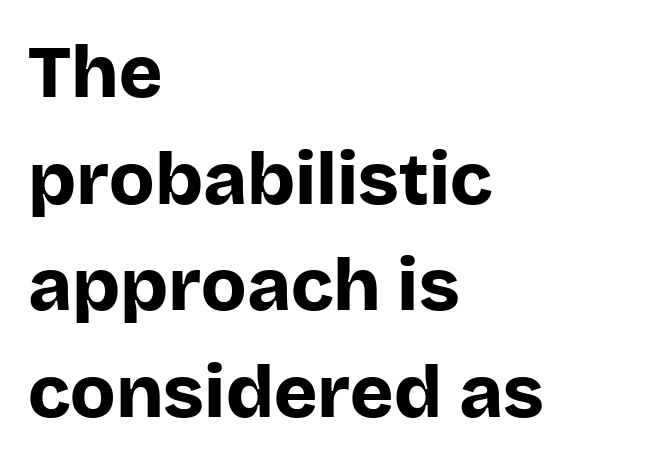
The font is running at its bold setting. Any mark beneath the type? The region is blank. Stroke terminals: plain, sans-serif. Tracking here is standard; glyphs follow each other at the usual distance. The typography opts for an upright posture over an oblique one. The lines are quadded left.
